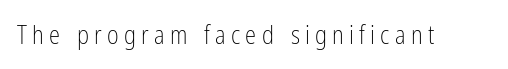
The image shows 25 px text type, upright; set unusually wide letter spacing (+0.21 em), not underlined.
